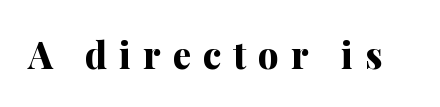
Q: Is the text bold? A: Yes.
Q: Is the text italic (slanted)? A: No, it is upright.
Q: Is the typeface a serif or a sans-serif typeface? A: Serif.
Q: Is the text underlined? A: No.
Q: Is the spacing between letters normal or unusually wide? A: Unusually wide.
Q: Width (condensed, normal, or wide)? A: Normal.
Q: Stroke contrast? A: Medium.
Q: x-height? A: Medium.
Q: Monospaced? A: No.
